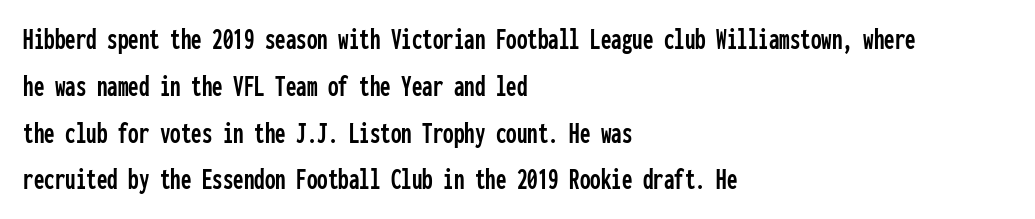
Does the lettering tilt? It doesn't — this is upright. The rendering anchors every line to the left-hand side. Fixed-width glyphs throughout — classic coding-font behaviour. This sample keeps an unexceptional amount of space between lines.
